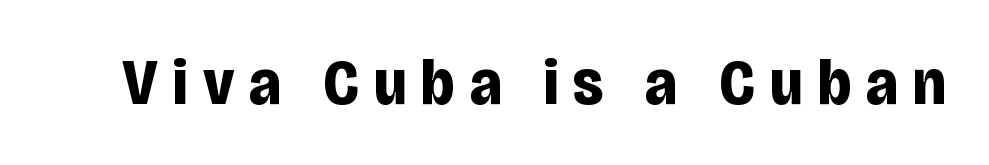
Posture: straight, roman, zero tilt. A typesetter would label this face a sans. This sample has the flowing, uneven cadence of proportional lettering. Tracking value appears strongly positive — letters spread wide. Check under the words: just untouched page. The rendering uses a bold face; every stroke is thick and dark.
